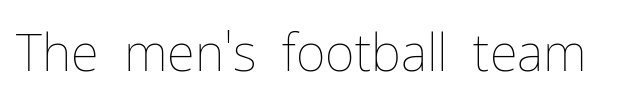
The image shows 51 px thin type, upright; set normal letter spacing, not underlined; low stroke contrast and a medium x-height.
